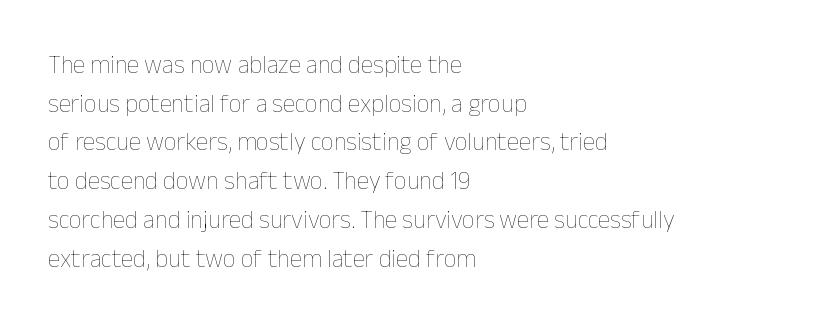
Notice how descenders clear the ascenders below comfortably — that's standard leading. Posture: vertical. Letter spacing: default. This rendering uses left alignment, leaving the right contour irregular.
